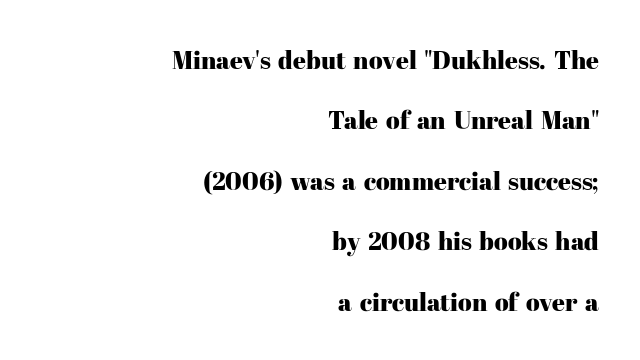
The image shows 25 px text type, upright; set right-aligned, loose line spacing (2.42x), normal letter spacing, not underlined.
